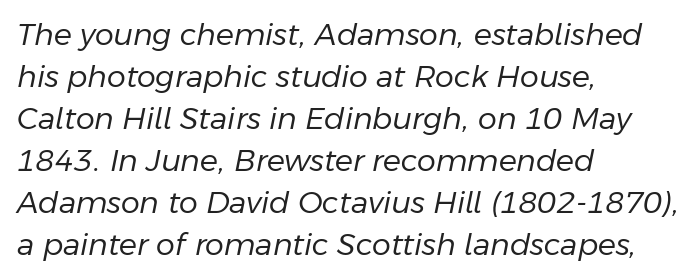
The image shows 30 px regular-weight type, italic (leaning right); set left-aligned, normal line spacing (1.4x), normal letter spacing, not underlined; low stroke contrast and a medium x-height.
